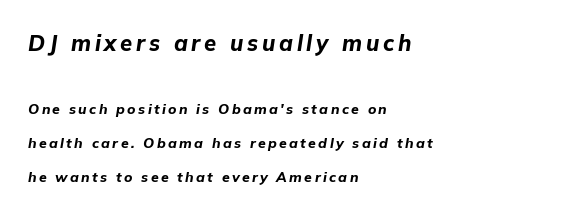
The image shows 22 px bold type, italic (leaning right); set left-aligned, loose line spacing (2.42x), not underlined; the first (top) block is 1.57x larger.
